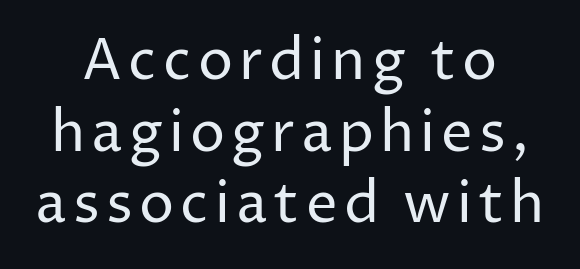
Proportional: the letters do not fall into vertical columns. Anything drawn beneath the words? Only blank space. The lines sit at an ordinary, default distance from one another. Unlike italic type, these characters show no tilt at all.
